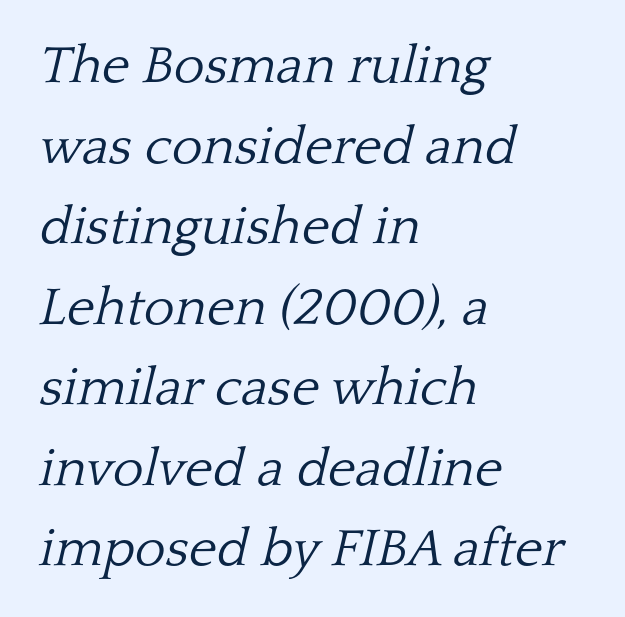
Q: Is the text bold? A: No.
Q: Is the text italic (slanted)? A: Yes, it leans right by about 13 degrees.
Q: Is the typeface a serif or a sans-serif typeface? A: Serif.
Q: Is the text underlined? A: No.
Q: How is the paragraph aligned? A: Left-aligned.
Q: Is the spacing between letters normal or unusually wide? A: Normal.
Q: Is the spacing between lines tight, normal or loose? A: Normal.
Q: Width (condensed, normal, or wide)? A: Normal.
Q: Stroke contrast? A: Low.
Q: x-height? A: Medium.
Q: Monospaced? A: No.
